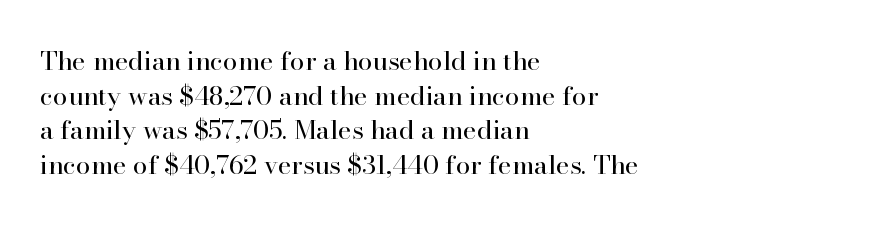
{"italic": "no", "bold": "no", "underline": "no", "align": "left", "line_spacing": "normal", "line_spacing_ratio": 1.33, "letter_spacing": "normal", "letter_spacing_em": 0.0, "glyph_px": 26}
